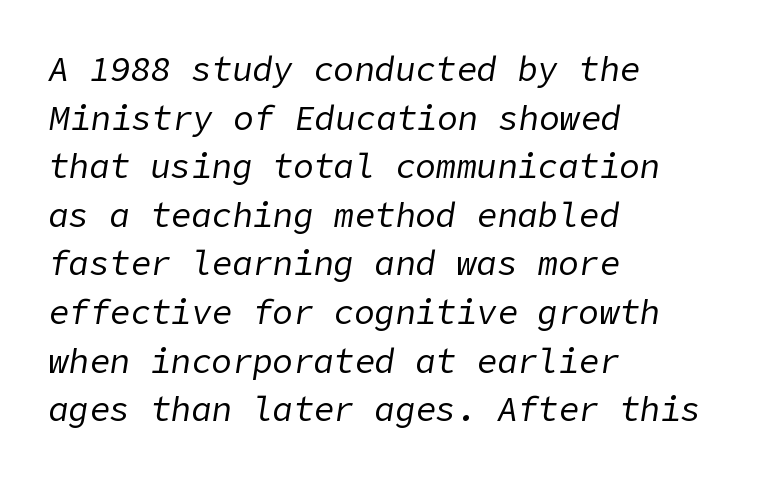
{"italic": "yes", "lean": "right", "slant_degrees": 9, "bold": "no", "weight": "regular", "width": "normal", "stroke_contrast": "low", "x_height": "medium", "underline": "no", "align": "left", "line_spacing": "normal", "line_spacing_ratio": 1.43, "letter_spacing": "normal", "letter_spacing_em": 0.0, "glyph_px": 34}
